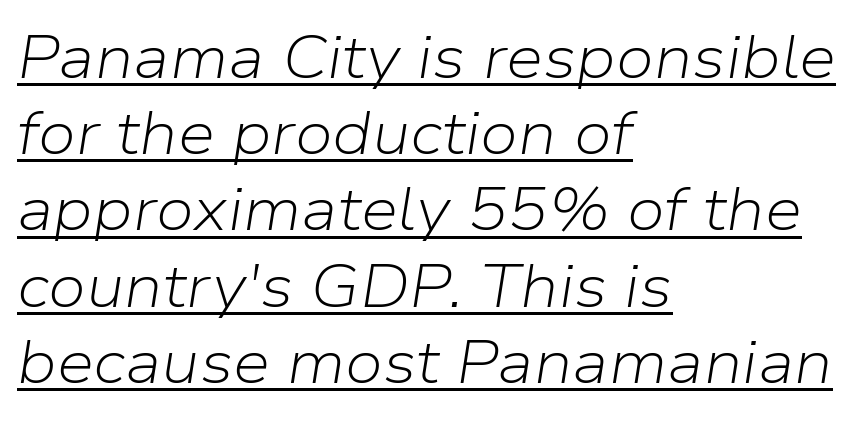
Q: Is the text bold? A: No.
Q: Is the text italic (slanted)? A: Yes, it leans right by about 9 degrees.
Q: Is the text underlined? A: Yes.
Q: How is the paragraph aligned? A: Left-aligned.
Q: Is the spacing between letters normal or unusually wide? A: Normal.
Q: Is the spacing between lines tight, normal or loose? A: Normal.
Q: Width (condensed, normal, or wide)? A: Normal.
Q: Stroke contrast? A: Low.
Q: x-height? A: Medium.
Q: Monospaced? A: No.
